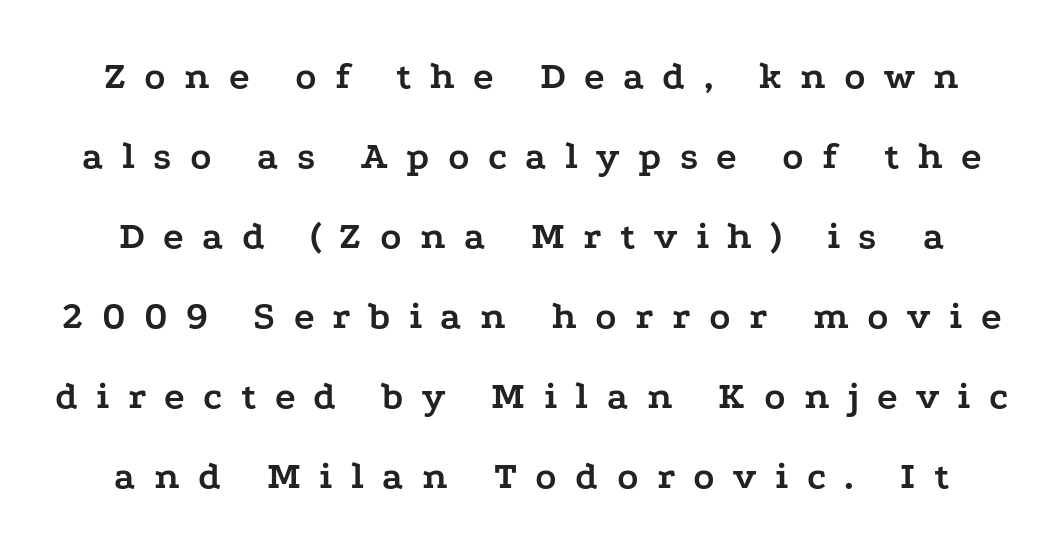
The image shows 39 px semibold, wide serif type, upright; set loose line spacing (2.05x), unusually wide letter spacing (+0.47 em), not underlined; low stroke contrast and a medium x-height.
